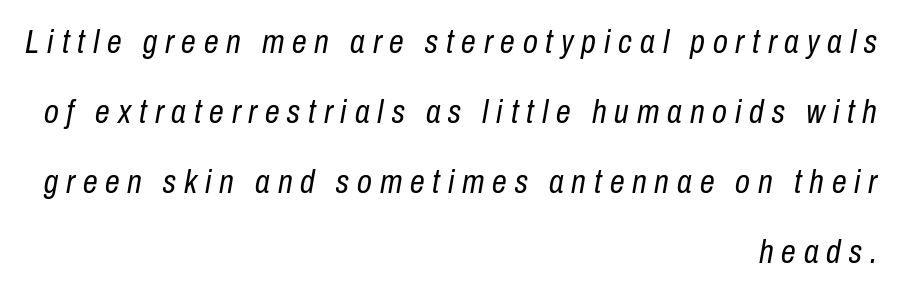
These lines are rendered in a variable-pitch font. Only glyphs here, with clear space below each row. The text block is weighted toward the right margin, trailing off unevenly leftward. Italic: yes, the glyphs are oblique. Nothing heavy about these letters — not bold at all. Does extra space separate the letters? Yes, quite a lot of it.
